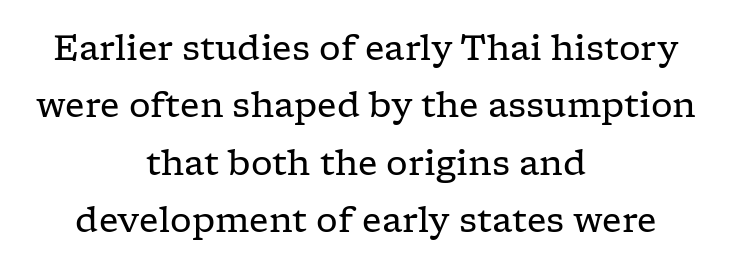
{"serif": "yes", "italic": "no", "bold": "no", "weight": "regular", "width": "wide", "stroke_contrast": "low", "x_height": "medium", "monospaced": "no", "underline": "no", "align": "center", "line_spacing": "normal", "line_spacing_ratio": 1.69, "letter_spacing": "normal", "letter_spacing_em": 0.0, "glyph_px": 34}
